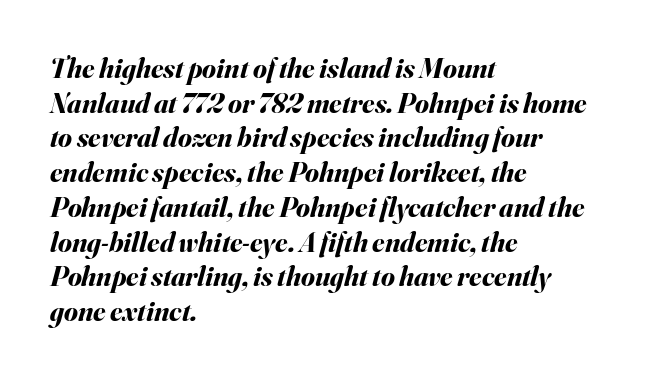
The image shows 28 px bold type, italic (leaning right); set left-aligned, line spacing 1.24x, normal letter spacing, not underlined; medium stroke contrast and a small x-height.
